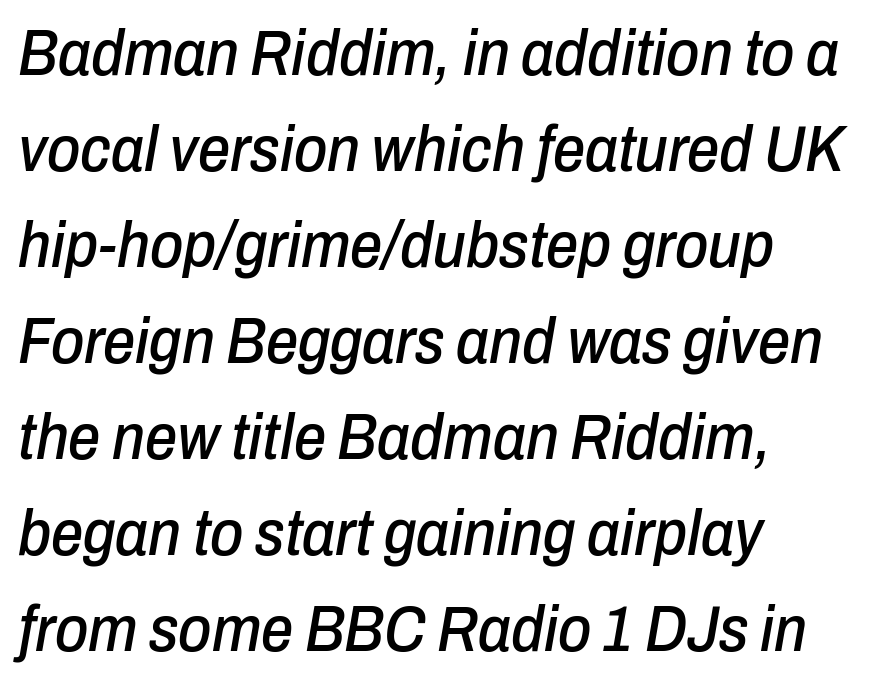
Only glyphs here, with clear space below each row. Line beginnings align vertically; line endings do not. Notice how descenders clear the ascenders below comfortably — that's standard leading. The rendering uses natural spacing where letterforms have individual widths. Rendered with sloped, italic letterforms.
